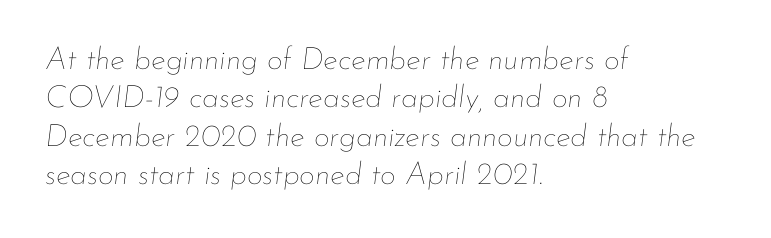
The zone under the glyphs is completely vacant. There is no visible air inserted between adjacent glyphs. Each letter keeps its own natural width here, so spacing adapts to shape. The passage shown is not bold in any degree.
